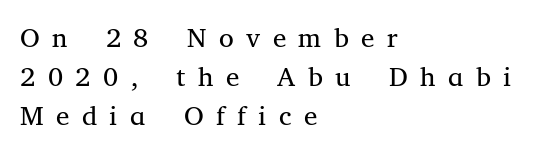
The space between consecutive lines is moderate. Alignment: flush left. This sample uses expanded letter spacing, leaving extra air between glyphs. Check the space under the baseline: it is left empty.
